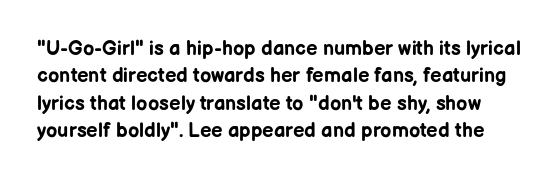
The image shows 20 px bold type, upright; set normal line spacing (1.37x), normal letter spacing, not underlined.
